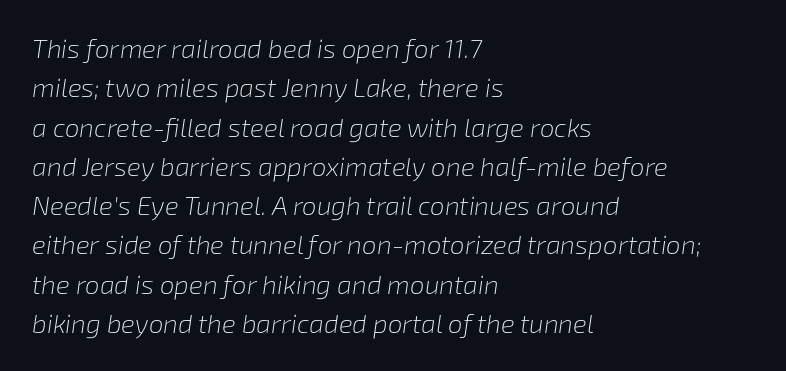
The image shows 26 px text type, italic (leaning right); set left-aligned, normal line spacing (1.51x), normal letter spacing, not underlined.
